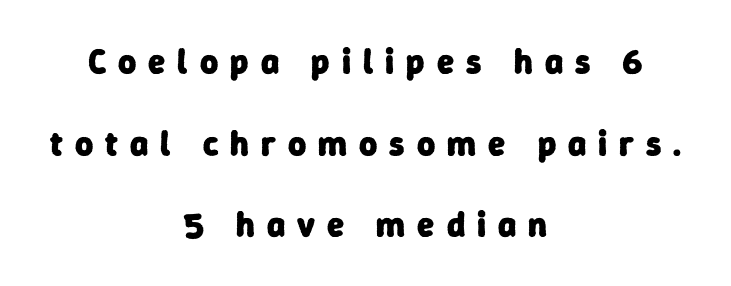
Here the designer chose a conventional face with non-uniform glyph widths. What stands out about the letter spacing? Its width — letters are far apart. Serif or sans? Sans — the stroke terminals are bare. Notice how the passage keeps no hard edge, just a central spine.
